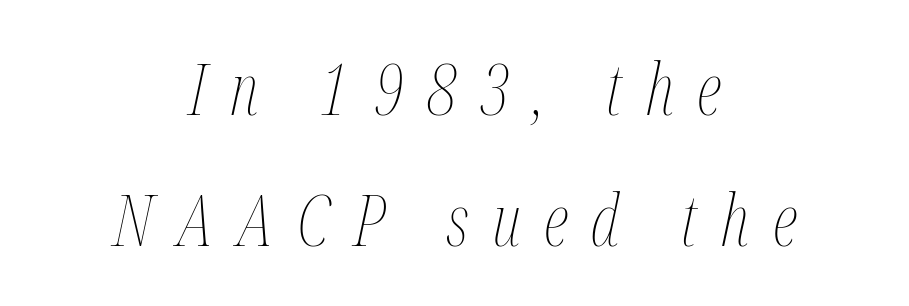
Q: Is the text bold? A: No.
Q: Is the text italic (slanted)? A: Yes, it leans right by about 12 degrees.
Q: Is the text underlined? A: No.
Q: How is the paragraph aligned? A: Centered.
Q: Is the spacing between letters normal or unusually wide? A: Unusually wide.
Q: Width (condensed, normal, or wide)? A: Condensed.
Q: Stroke contrast? A: Medium.
Q: x-height? A: Medium.
Q: Monospaced? A: No.
